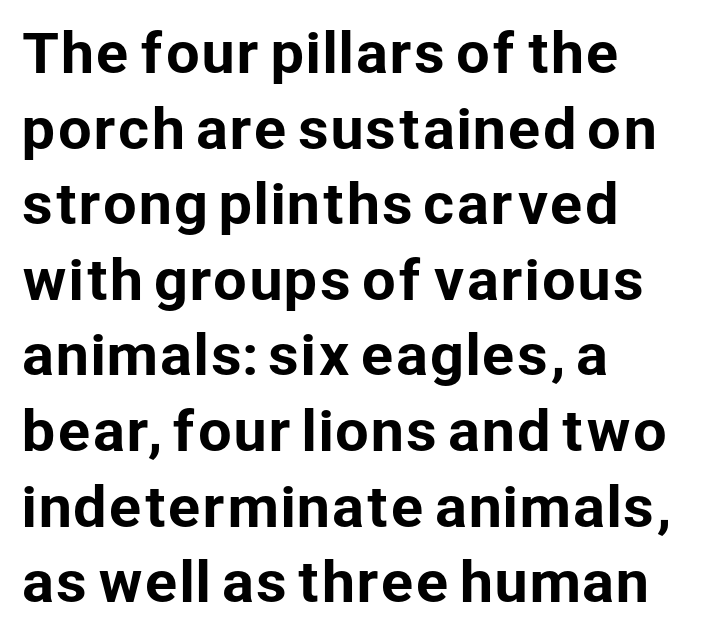
{"serif": "no", "italic": "no", "width": "normal", "stroke_contrast": "low", "x_height": "medium", "monospaced": "no", "underline": "no", "align": "left", "line_spacing": "normal", "line_spacing_ratio": 1.4, "letter_spacing": "normal", "letter_spacing_em": 0.0, "glyph_px": 54}
